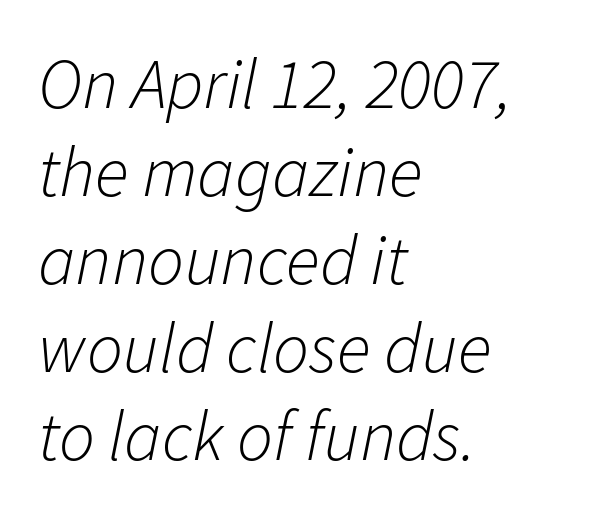
The image shows 71 px light type, italic (leaning right); set left-aligned, line spacing 1.24x, normal letter spacing, not underlined; low stroke contrast and a medium x-height.
